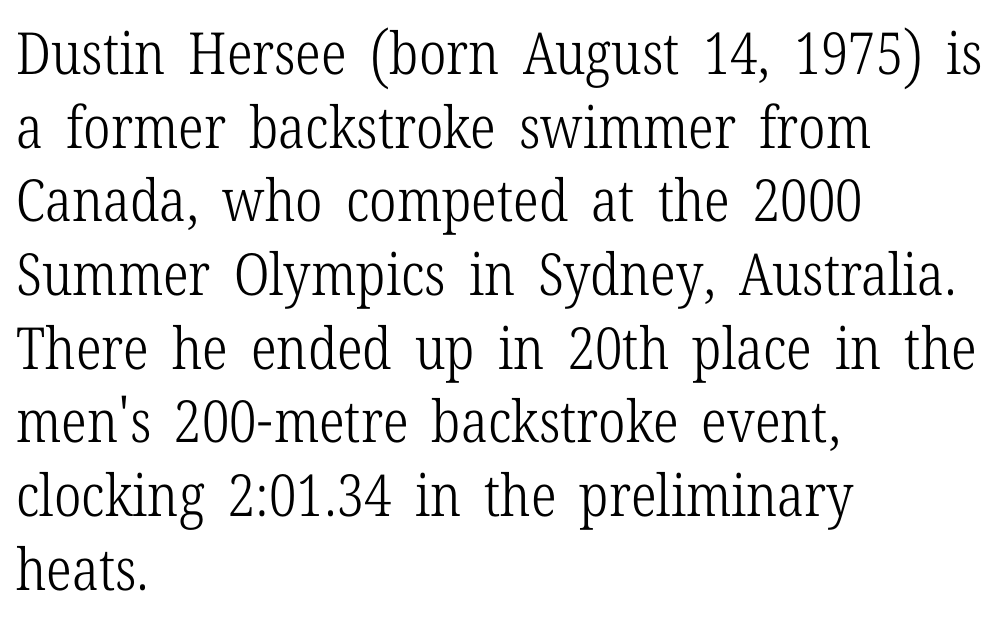
Q: Is the text bold? A: No.
Q: Is the text italic (slanted)? A: No, it is upright.
Q: Is the typeface a serif or a sans-serif typeface? A: Serif.
Q: Is the text underlined? A: No.
Q: How is the paragraph aligned? A: Left-aligned.
Q: Is the spacing between letters normal or unusually wide? A: Normal.
Q: Is the spacing between lines tight, normal or loose? A: Normal.
Q: Width (condensed, normal, or wide)? A: Condensed.
Q: Stroke contrast? A: Low.
Q: x-height? A: Medium.
Q: Monospaced? A: No.
